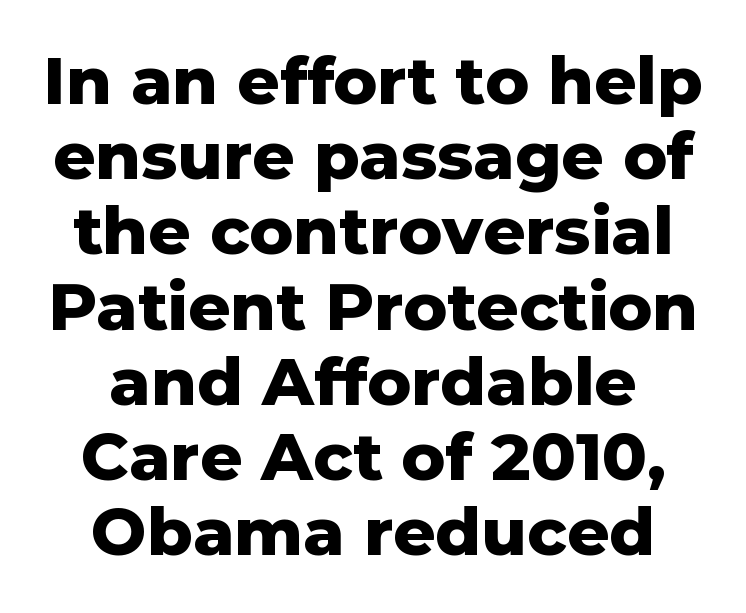
Q: Is the text bold? A: Yes.
Q: Is the text italic (slanted)? A: No, it is upright.
Q: Is the typeface a serif or a sans-serif typeface? A: Sans-serif.
Q: Is the text underlined? A: No.
Q: How is the paragraph aligned? A: Centered.
Q: Is the spacing between letters normal or unusually wide? A: Normal.
Q: Is the spacing between lines tight, normal or loose? A: Tight.
Q: Width (condensed, normal, or wide)? A: Normal.
Q: Stroke contrast? A: Low.
Q: x-height? A: Medium.
Q: Monospaced? A: No.
